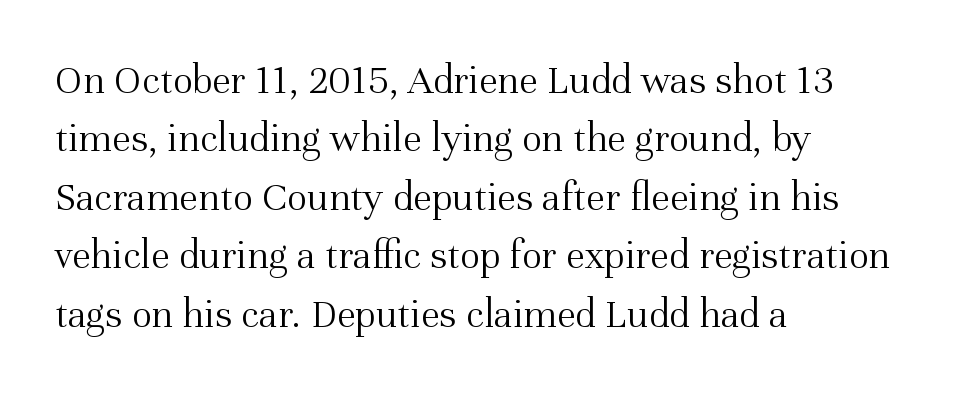
The image shows 42 px light serif type, upright; set left-aligned, normal line spacing (1.39x), normal letter spacing, not underlined; medium stroke contrast and a medium x-height.
